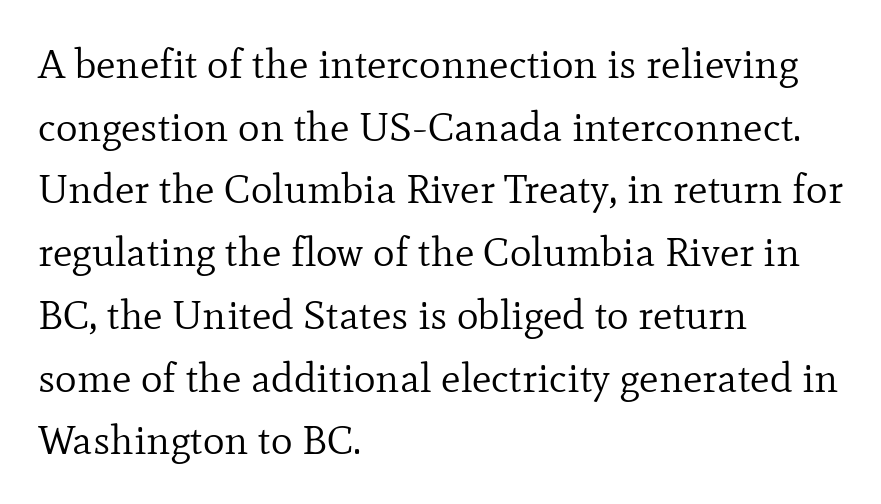
The image shows 41 px regular-weight serif type, upright; set left-aligned, normal line spacing (1.53x), normal letter spacing, not underlined; low stroke contrast and a small x-height.
